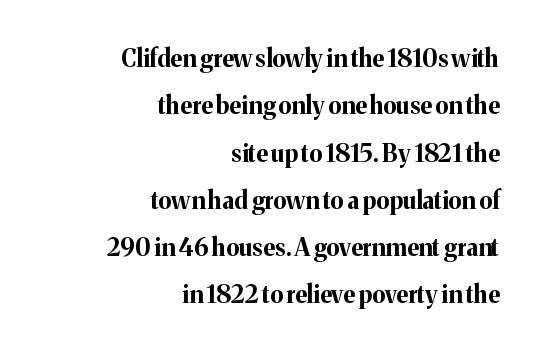
Q: Is the text bold? A: Yes.
Q: Is the text italic (slanted)? A: No, it is upright.
Q: Is the text underlined? A: No.
Q: How is the paragraph aligned? A: Right-aligned.
Q: Is the spacing between letters normal or unusually wide? A: Normal.
Q: Is the spacing between lines tight, normal or loose? A: Loose.
